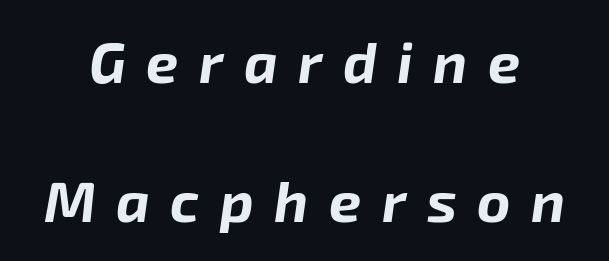
The image shows 57 px bold type, italic (leaning right); set centered, loose line spacing (2.44x), unusually wide letter spacing (+0.36 em), not underlined; low stroke contrast and a medium x-height.
